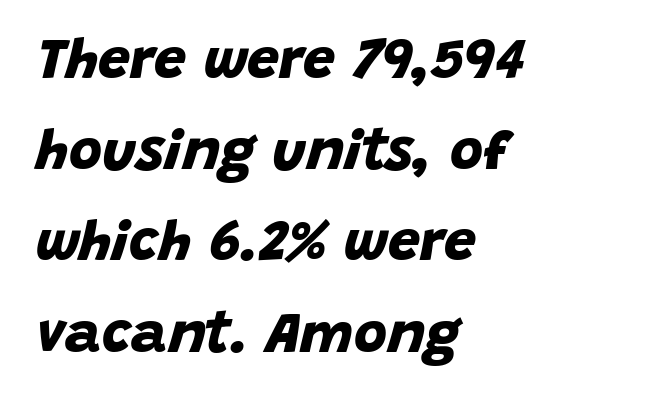
Q: Is the text bold? A: Yes.
Q: Is the typeface a serif or a sans-serif typeface? A: Sans-serif.
Q: Is the text underlined? A: No.
Q: How is the paragraph aligned? A: Left-aligned.
Q: Is the spacing between letters normal or unusually wide? A: Normal.
Q: Is the spacing between lines tight, normal or loose? A: Normal.
Q: Width (condensed, normal, or wide)? A: Normal.
Q: Stroke contrast? A: Low.
Q: x-height? A: Large.
Q: Monospaced? A: No.
